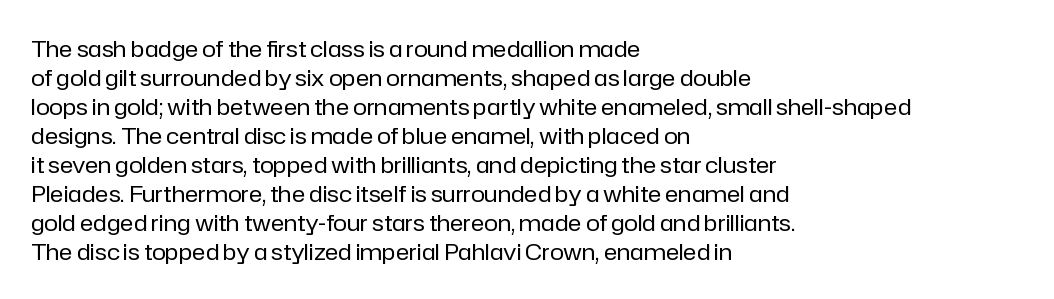
{"italic": "no", "bold": "no", "underline": "no", "align": "left", "line_spacing": "normal", "line_spacing_ratio": 1.26, "letter_spacing": "normal", "letter_spacing_em": 0.0, "glyph_px": 23}
